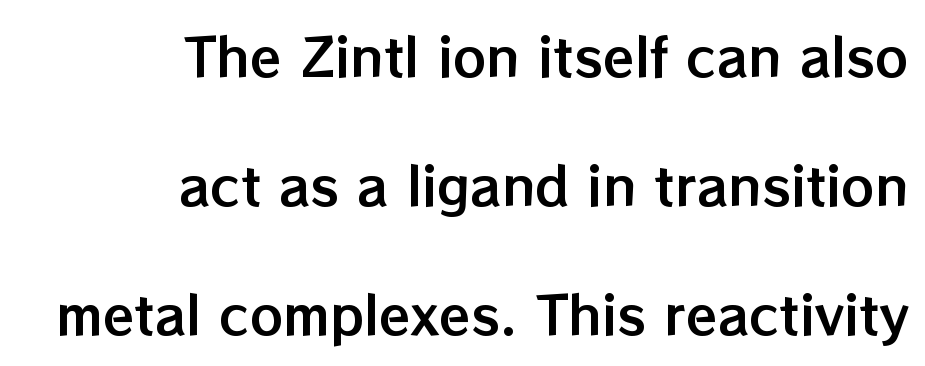
{"italic": "no", "width": "normal", "stroke_contrast": "low", "x_height": "medium", "monospaced": "no", "underline": "no", "align": "right", "line_spacing": "loose", "line_spacing_ratio": 2.48, "letter_spacing": "normal", "letter_spacing_em": 0.0, "glyph_px": 52}
